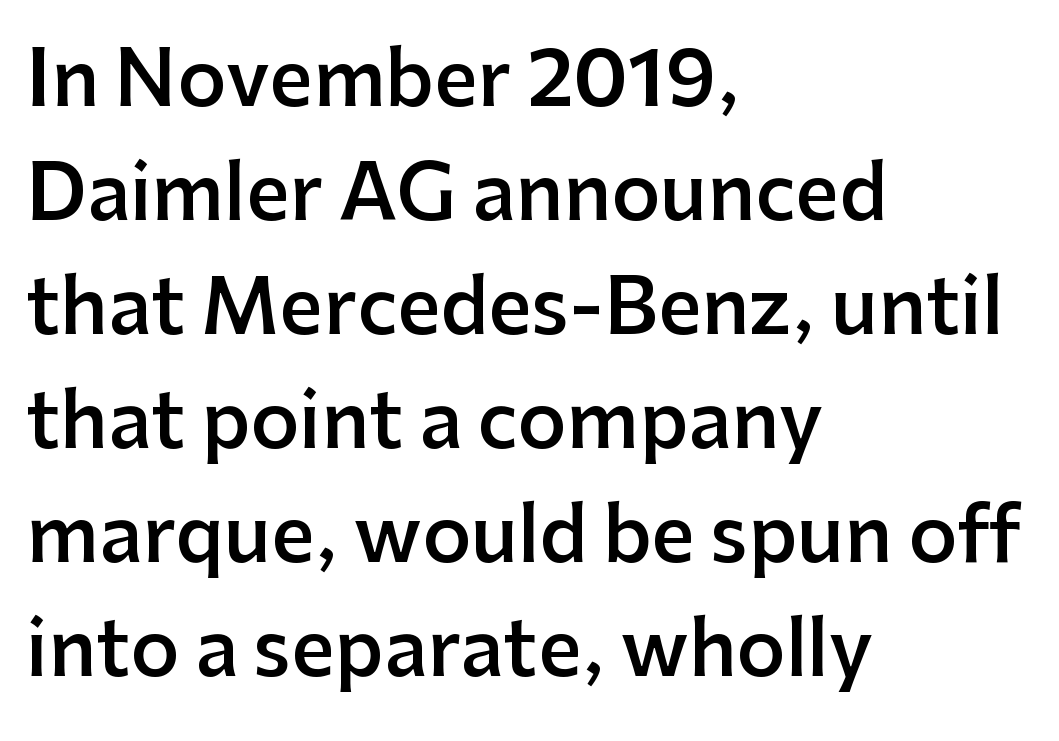
Q: Is the text bold? A: Semi-bold.
Q: Is the text italic (slanted)? A: No, it is upright.
Q: Is the typeface a serif or a sans-serif typeface? A: Sans-serif.
Q: Is the text underlined? A: No.
Q: How is the paragraph aligned? A: Left-aligned.
Q: Is the spacing between letters normal or unusually wide? A: Normal.
Q: Is the spacing between lines tight, normal or loose? A: Normal.
Q: Width (condensed, normal, or wide)? A: Normal.
Q: Stroke contrast? A: Low.
Q: x-height? A: Medium.
Q: Monospaced? A: No.
